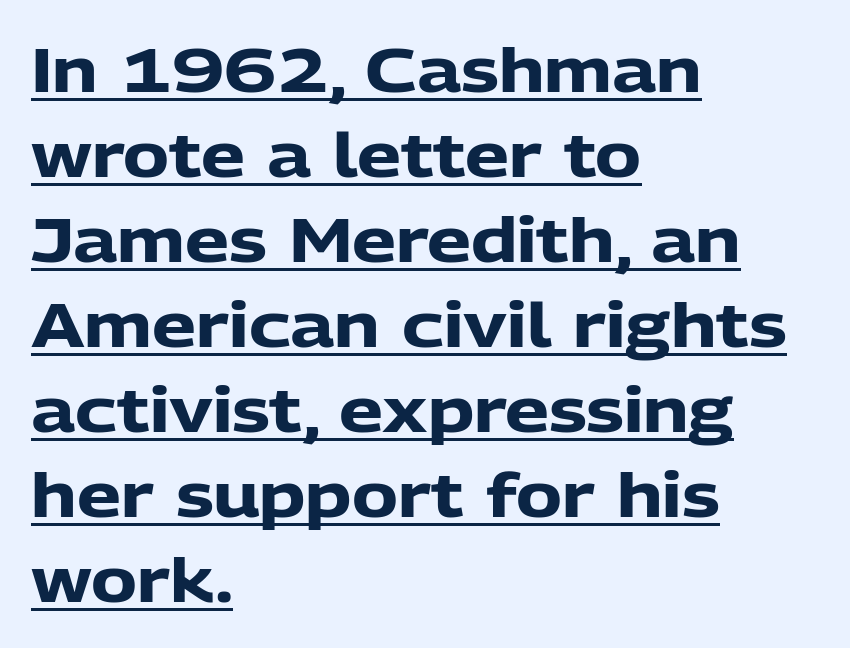
Q: Is the text bold? A: Yes.
Q: Is the text italic (slanted)? A: No, it is upright.
Q: Is the typeface a serif or a sans-serif typeface? A: Sans-serif.
Q: Is the text underlined? A: Yes.
Q: How is the paragraph aligned? A: Left-aligned.
Q: Is the spacing between letters normal or unusually wide? A: Normal.
Q: Is the spacing between lines tight, normal or loose? A: Normal.
Q: Width (condensed, normal, or wide)? A: Normal.
Q: Stroke contrast? A: Low.
Q: x-height? A: Medium.
Q: Monospaced? A: No.
